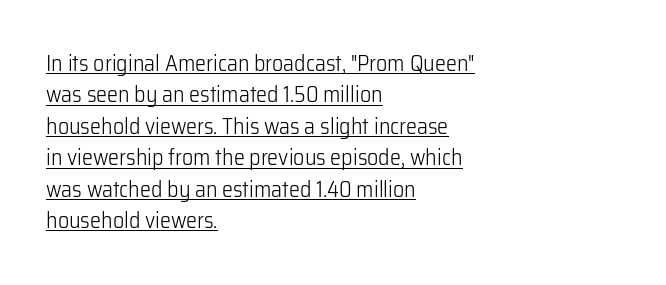
{"italic": "no", "bold": "no", "underline": "yes", "align": "left", "line_spacing": "normal", "line_spacing_ratio": 1.43, "letter_spacing": "normal", "letter_spacing_em": 0.0, "glyph_px": 22}
